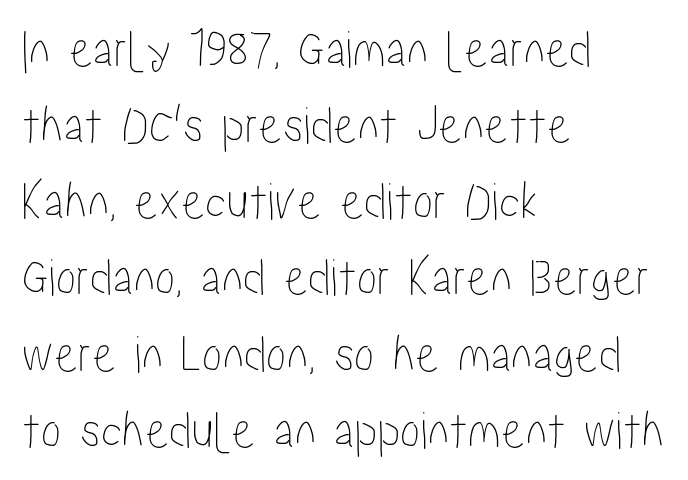
{"italic": "no", "width": "condensed", "stroke_contrast": "low", "x_height": "medium", "monospaced": "no", "underline": "no", "align": "left", "line_spacing": "normal", "line_spacing_ratio": 1.41, "letter_spacing": "normal", "letter_spacing_em": 0.0, "glyph_px": 54}
